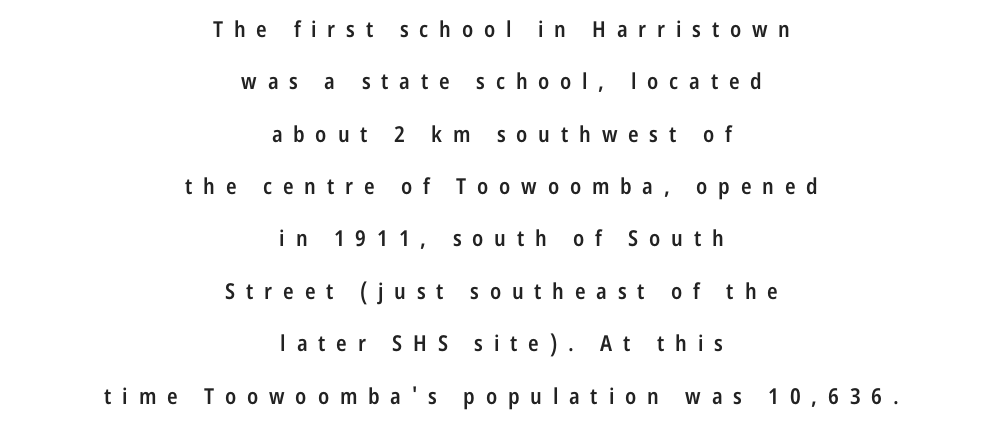
The image shows 22 px text type, upright; set centered, loose line spacing (2.38x), unusually wide letter spacing (+0.49 em), not underlined.
